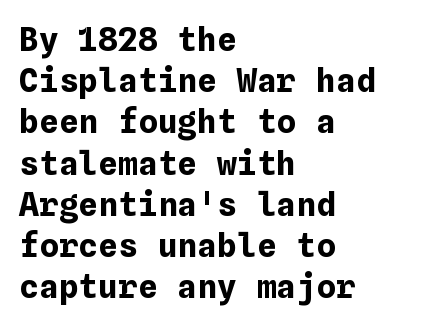
Q: Is the text bold? A: Yes.
Q: Is the text italic (slanted)? A: No, it is upright.
Q: Is the text underlined? A: No.
Q: How is the paragraph aligned? A: Left-aligned.
Q: Is the spacing between letters normal or unusually wide? A: Normal.
Q: Is the spacing between lines tight, normal or loose? A: Normal.
Q: Width (condensed, normal, or wide)? A: Normal.
Q: Stroke contrast? A: Low.
Q: x-height? A: Medium.
